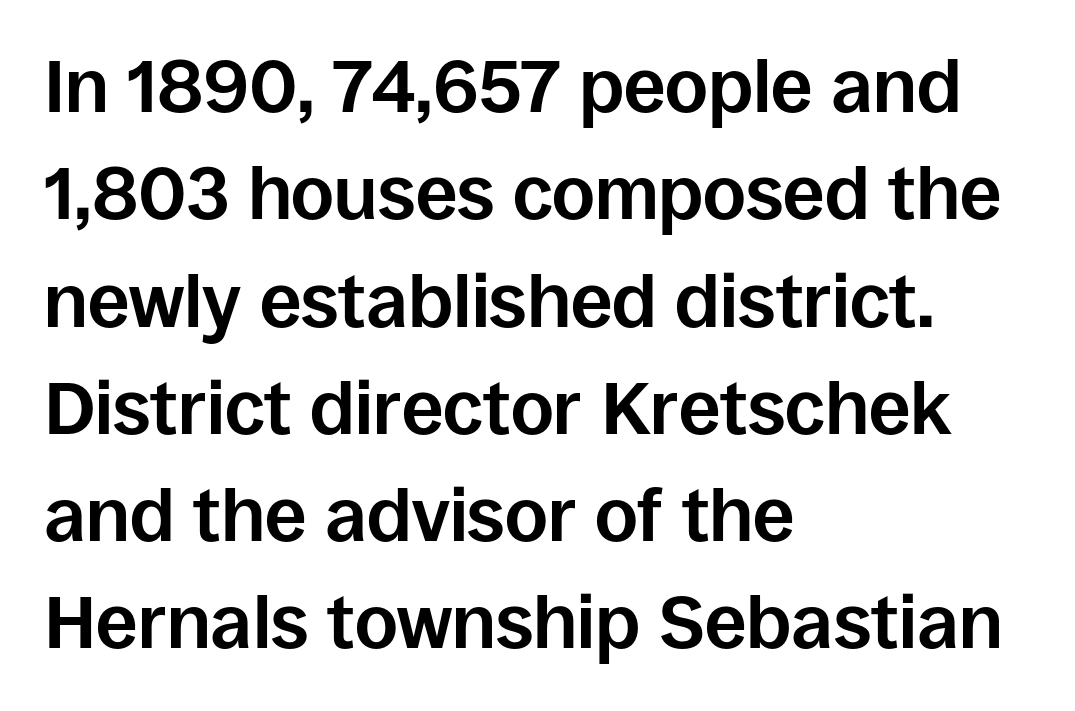
{"serif": "no", "italic": "no", "bold": "yes", "weight": "bold", "width": "normal", "stroke_contrast": "low", "x_height": "large", "monospaced": "no", "underline": "no", "align": "left", "line_spacing": "normal", "line_spacing_ratio": 1.45, "letter_spacing": "normal", "letter_spacing_em": 0.0, "glyph_px": 74}
